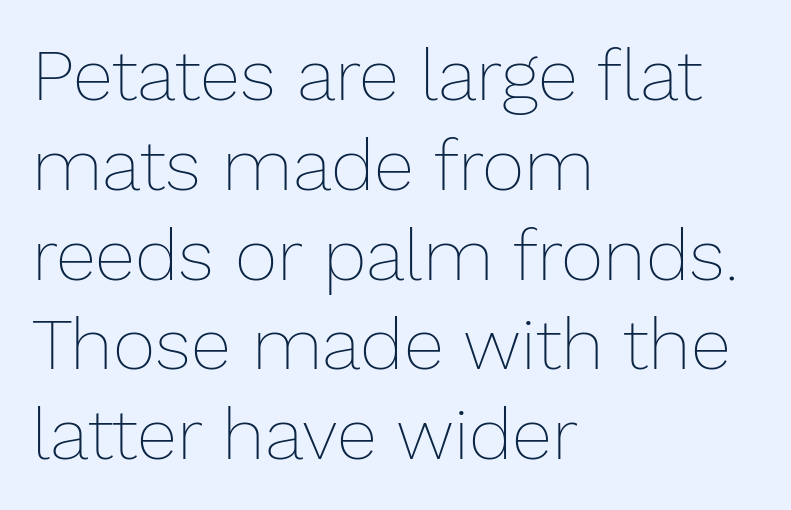
The image shows 73 px thin type, upright; set left-aligned, line spacing 1.23x, normal letter spacing, not underlined; low stroke contrast and a medium x-height.
